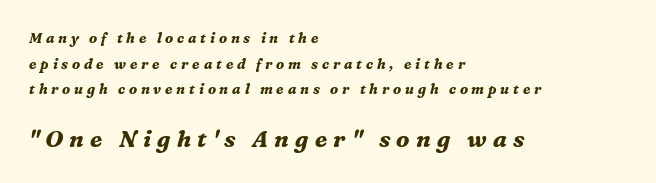
Q: Is the text bold? A: Yes.
Q: Is the text italic (slanted)? A: Yes, it leans right by about 16 degrees.
Q: Is the text underlined? A: No.
Q: How is the paragraph aligned? A: Left-aligned.
Q: Is the spacing between letters normal or unusually wide? A: Unusually wide.
Q: Which block of text is set in a larger size, the first (top) or the second (bottom)? A: The second (bottom) one.
